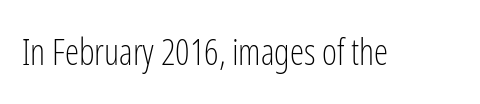
Q: Is the text bold? A: No.
Q: Is the text italic (slanted)? A: No, it is upright.
Q: Is the typeface a serif or a sans-serif typeface? A: Sans-serif.
Q: Is the text underlined? A: No.
Q: Is the spacing between letters normal or unusually wide? A: Normal.
Q: Width (condensed, normal, or wide)? A: Condensed.
Q: Stroke contrast? A: Low.
Q: x-height? A: Medium.
Q: Monospaced? A: No.
